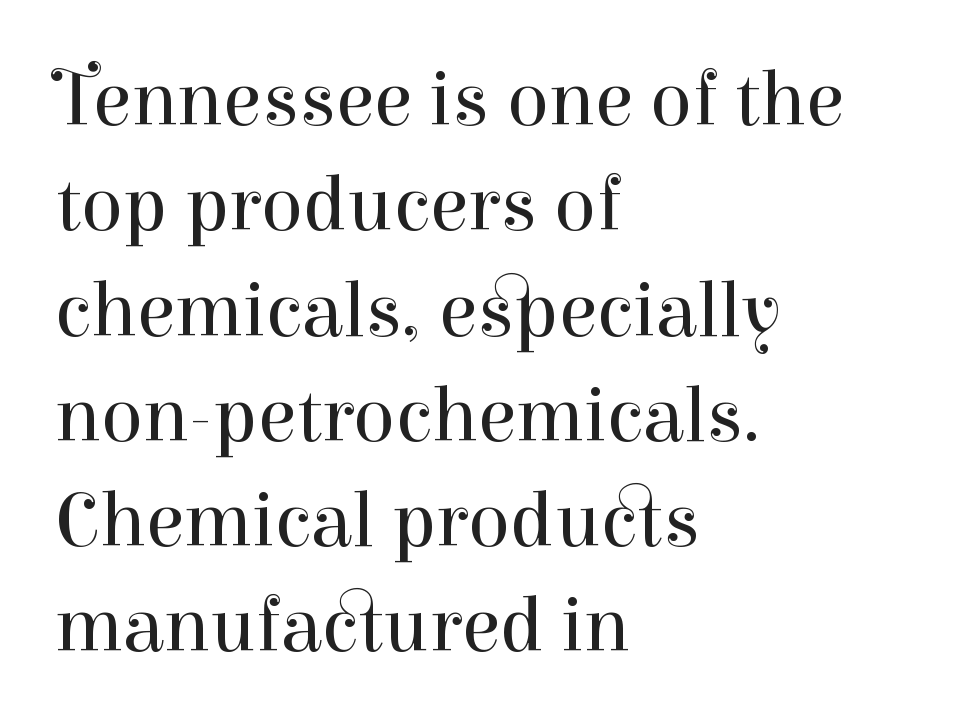
The face used here is proportionally spaced, like ordinary book or web type. The type sits square on the baseline with zero lean. This sample uses a serif face. Compared with typical body copy, the letter spacing here is the same. Decoration check: the copy has no underline.
